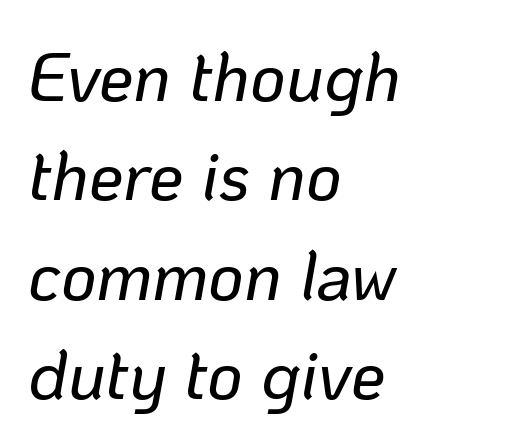
Q: Is the text italic (slanted)? A: Yes, it leans right by about 10 degrees.
Q: Is the text underlined? A: No.
Q: How is the paragraph aligned? A: Left-aligned.
Q: Is the spacing between letters normal or unusually wide? A: Normal.
Q: Is the spacing between lines tight, normal or loose? A: Normal.
Q: Width (condensed, normal, or wide)? A: Normal.
Q: Stroke contrast? A: Low.
Q: x-height? A: Medium.
Q: Monospaced? A: No.
